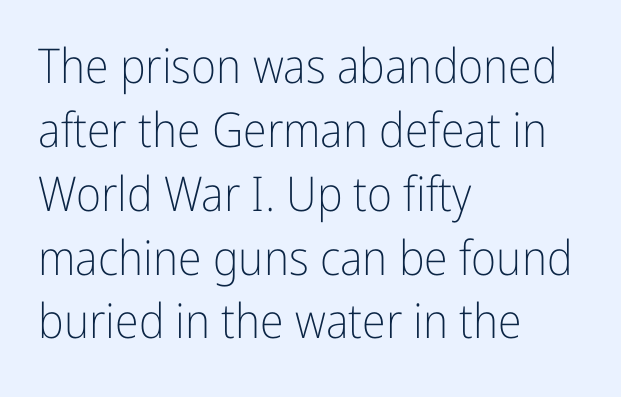
{"serif": "no", "italic": "no", "bold": "no", "weight": "light", "width": "condensed", "stroke_contrast": "low", "x_height": "medium", "monospaced": "no", "underline": "no", "align": "left", "line_spacing": "normal", "line_spacing_ratio": 1.33, "letter_spacing": "normal", "letter_spacing_em": 0.0, "glyph_px": 48}
